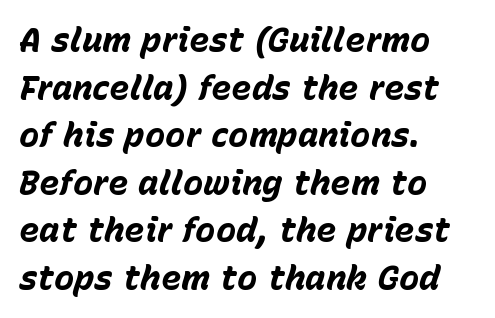
Q: Is the text bold? A: Yes.
Q: Is the text italic (slanted)? A: Yes, it leans right by about 15 degrees.
Q: Is the text underlined? A: No.
Q: How is the paragraph aligned? A: Left-aligned.
Q: Is the spacing between letters normal or unusually wide? A: Normal.
Q: Is the spacing between lines tight, normal or loose? A: Normal.
Q: Width (condensed, normal, or wide)? A: Normal.
Q: Stroke contrast? A: Low.
Q: x-height? A: Medium.
Q: Monospaced? A: No.
